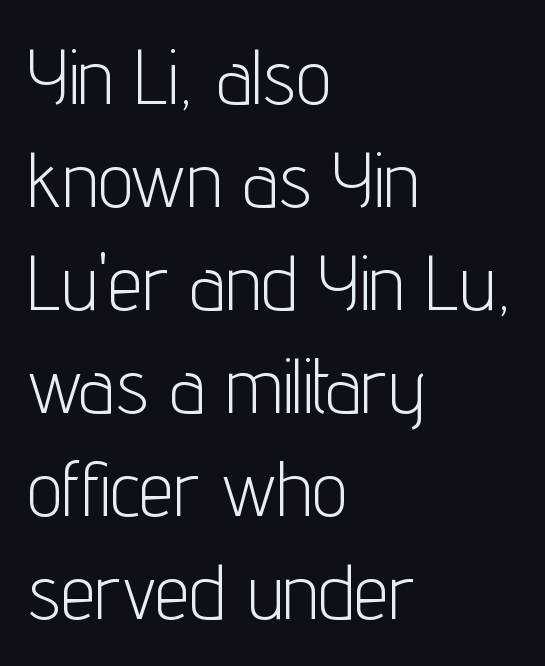
The image shows 78 px light, condensed sans-serif type, upright; set left-aligned, normal line spacing (1.32x), normal letter spacing, not underlined; low stroke contrast and a medium x-height.
